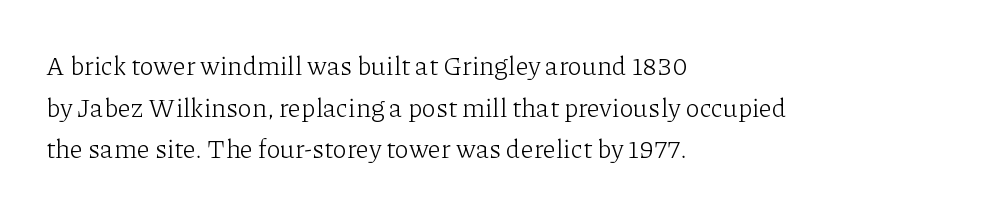
Q: Is the text bold? A: No.
Q: Is the text italic (slanted)? A: No, it is upright.
Q: Is the text underlined? A: No.
Q: How is the paragraph aligned? A: Left-aligned.
Q: Is the spacing between letters normal or unusually wide? A: Normal.
Q: Is the spacing between lines tight, normal or loose? A: Normal.
